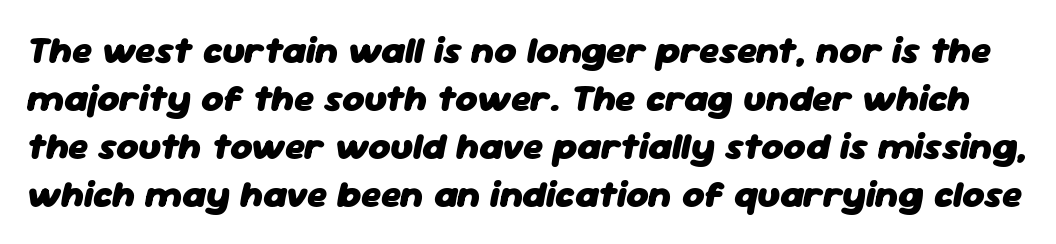
{"italic": "yes", "lean": "right", "slant_degrees": 11, "bold": "yes", "weight": "heavy", "width": "normal", "stroke_contrast": "low", "x_height": "medium", "monospaced": "no", "underline": "no", "line_spacing": "normal", "line_spacing_ratio": 1.26, "letter_spacing": "normal", "letter_spacing_em": 0.0, "glyph_px": 38}
